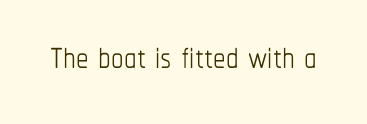
The image shows 50 px thin, condensed type, upright; set normal letter spacing, not underlined; low stroke contrast and a medium x-height.
